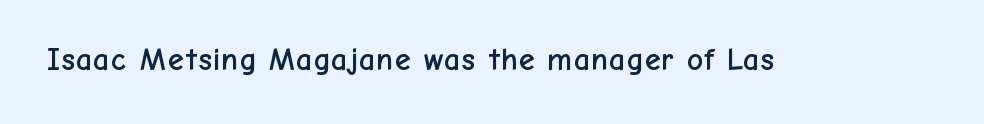
The image shows 32 px sans-serif type, upright; set normal letter spacing, not underlined; low stroke contrast and a medium x-height.
